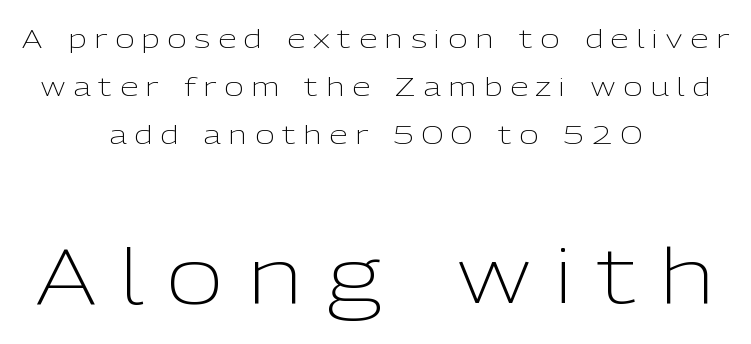
The letters carry no serifs — their stems end cleanly without finishing strokes. You could only call the tracking loose — the letters float apart. This rendering features lettering with no underline. The letters look calm and open, with moderate or lighter stems.
